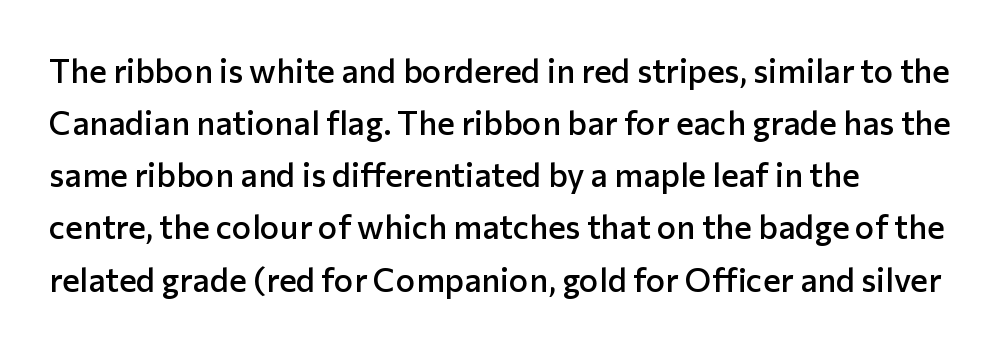
The image shows 33 px semibold sans-serif type, upright; set left-aligned, normal line spacing (1.58x), normal letter spacing, not underlined; low stroke contrast and a medium x-height.
